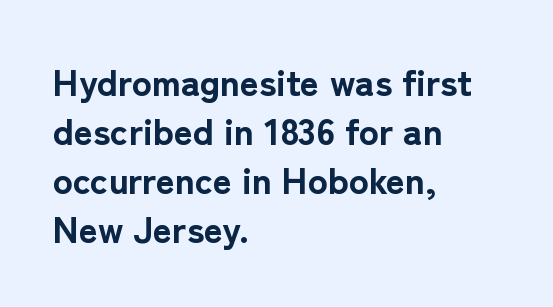
Q: Is the text bold? A: Yes.
Q: Is the text italic (slanted)? A: No, it is upright.
Q: Is the typeface a serif or a sans-serif typeface? A: Sans-serif.
Q: Is the text underlined? A: No.
Q: How is the paragraph aligned? A: Left-aligned.
Q: Is the spacing between letters normal or unusually wide? A: Normal.
Q: Is the spacing between lines tight, normal or loose? A: Normal.
Q: Width (condensed, normal, or wide)? A: Normal.
Q: Stroke contrast? A: Low.
Q: x-height? A: Medium.
Q: Monospaced? A: No.
